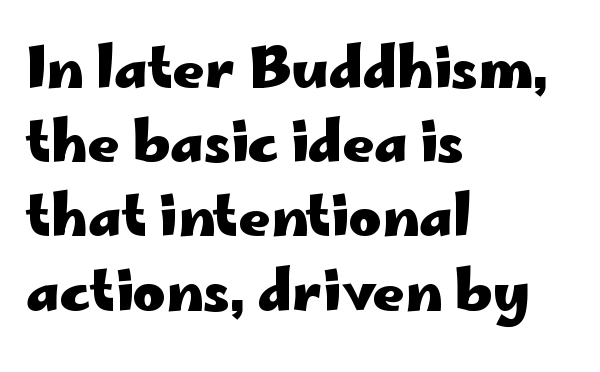
{"serif": "no", "italic": "no", "bold": "yes", "weight": "heavy", "width": "wide", "stroke_contrast": "low", "x_height": "small", "monospaced": "no", "underline": "no", "align": "left", "line_spacing": "normal", "line_spacing_ratio": 1.35, "letter_spacing": "normal", "letter_spacing_em": 0.0, "glyph_px": 55}
